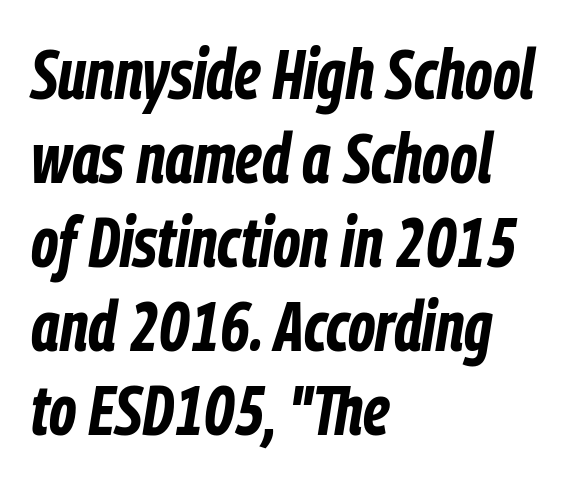
Q: Is the text bold? A: Yes.
Q: Is the text italic (slanted)? A: Yes, it leans right by about 9 degrees.
Q: Is the text underlined? A: No.
Q: How is the paragraph aligned? A: Left-aligned.
Q: Is the spacing between letters normal or unusually wide? A: Normal.
Q: Width (condensed, normal, or wide)? A: Condensed.
Q: Stroke contrast? A: Low.
Q: x-height? A: Medium.
Q: Monospaced? A: No.
